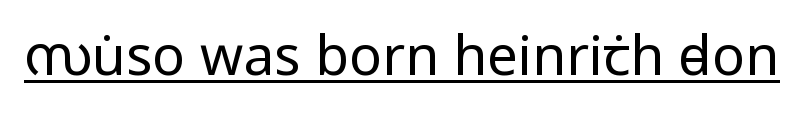
The image shows 55 px regular-weight, condensed sans-serif type, upright; set normal letter spacing, underlined; low stroke contrast and a large x-height.
